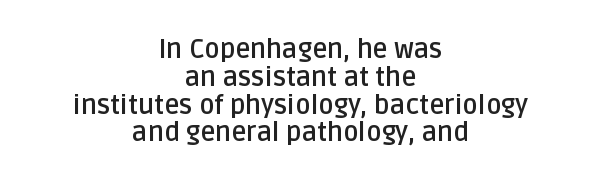
{"italic": "no", "bold": "yes", "underline": "no", "align": "center", "line_spacing": "tight", "line_spacing_ratio": 1.07, "letter_spacing": "normal", "letter_spacing_em": 0.0, "glyph_px": 26}
